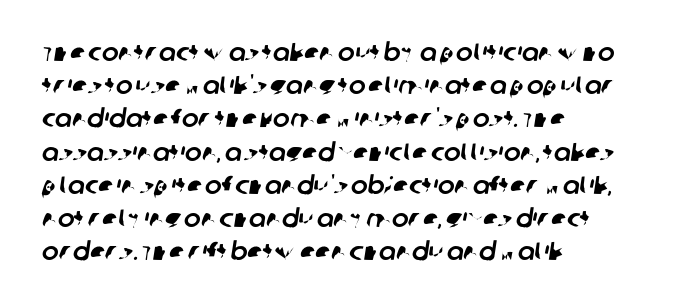
The image shows 25 px text type; set left-aligned, normal line spacing (1.33x), normal letter spacing, not underlined.
